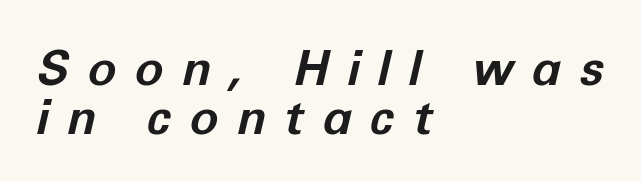
Q: Is the text bold? A: Yes.
Q: Is the text italic (slanted)? A: Yes, it leans right by about 12 degrees.
Q: Is the text underlined? A: No.
Q: How is the paragraph aligned? A: Left-aligned.
Q: Is the spacing between letters normal or unusually wide? A: Unusually wide.
Q: Is the spacing between lines tight, normal or loose? A: Tight.
Q: Width (condensed, normal, or wide)? A: Normal.
Q: Stroke contrast? A: Low.
Q: x-height? A: Medium.
Q: Monospaced? A: No.
